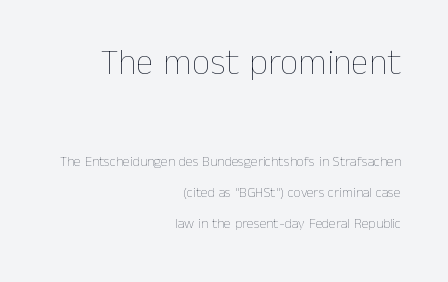
The glyphs are unaccompanied by any horizontal stroke below them. The face used here appears at its bigger size in the upper chunk. Character widths vary here, with narrow letters taking less room than wide ones. Line endings align vertically; line beginnings do not. How are the letters spaced? Ordinarily, with no added tracking. It's the straight-up-and-down kind of type.
